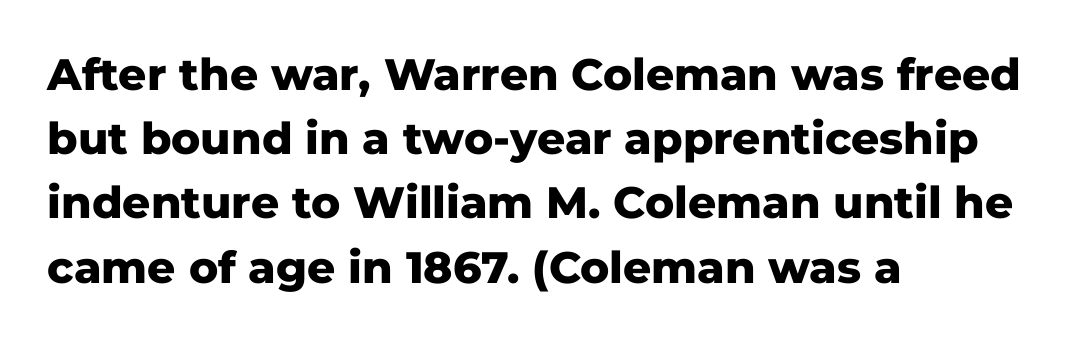
One-word summary of the alignment: left. Chunky letters — that's bold for sure. The lettering stays uniformly vertical, giving the passage a roman look. The face used here is proportionally spaced, like ordinary book or web type. Regarding leading, the lines here are spaced in the standard way.
